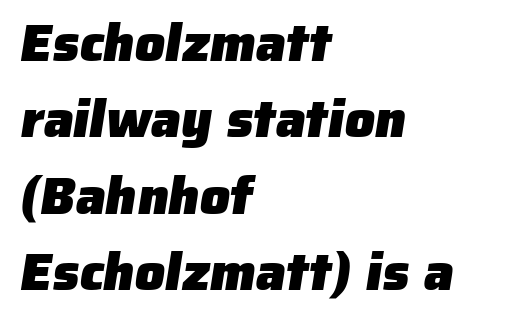
{"serif": "no", "bold": "yes", "weight": "heavy", "width": "normal", "stroke_contrast": "low", "x_height": "medium", "monospaced": "no", "underline": "no", "align": "left", "line_spacing": "normal", "line_spacing_ratio": 1.44, "letter_spacing": "normal", "letter_spacing_em": 0.0, "glyph_px": 53}
